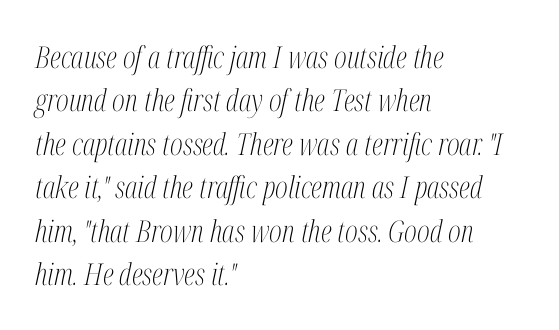
Q: Is the text bold? A: No.
Q: Is the text italic (slanted)? A: Yes, it leans right by about 12 degrees.
Q: Is the typeface a serif or a sans-serif typeface? A: Serif.
Q: Is the text underlined? A: No.
Q: How is the paragraph aligned? A: Left-aligned.
Q: Is the spacing between letters normal or unusually wide? A: Normal.
Q: Is the spacing between lines tight, normal or loose? A: Normal.
Q: Width (condensed, normal, or wide)? A: Condensed.
Q: Stroke contrast? A: Medium.
Q: x-height? A: Medium.
Q: Monospaced? A: No.
